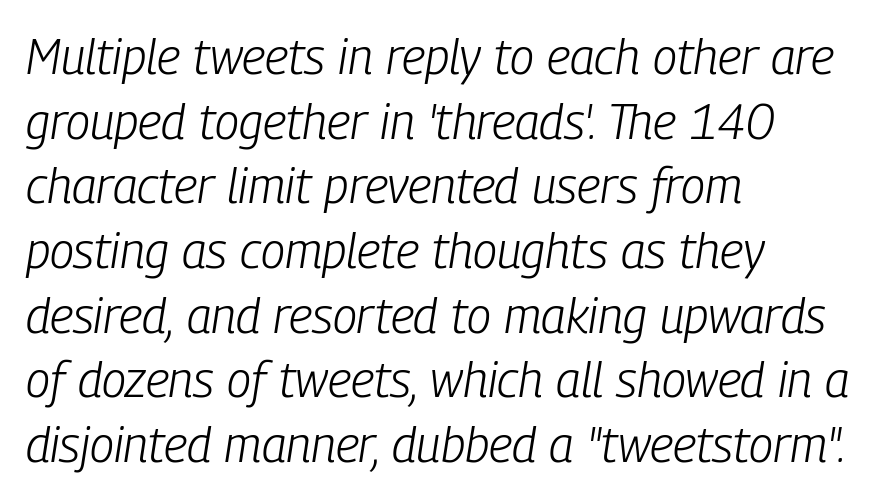
What stands out about the letter spacing? Nothing — it is the standard amount. Whoever set this chose a conventional vertical rhythm. The paragraph has a hard left edge and a soft right edge. The glyphs are unaccompanied by any horizontal stroke below them.
